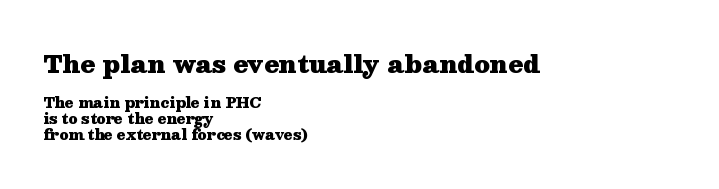
The image shows 24 px bold type, upright; set left-aligned, tight line spacing (1.15x), normal letter spacing, not underlined; the first (top) block is 1.71x larger.
